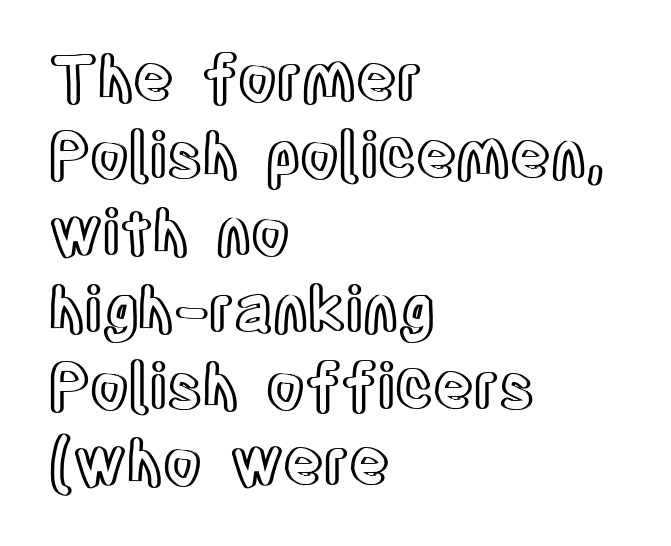
The image shows 62 px condensed type, upright; set left-aligned, line spacing 1.24x, normal letter spacing, not underlined; a large x-height.
